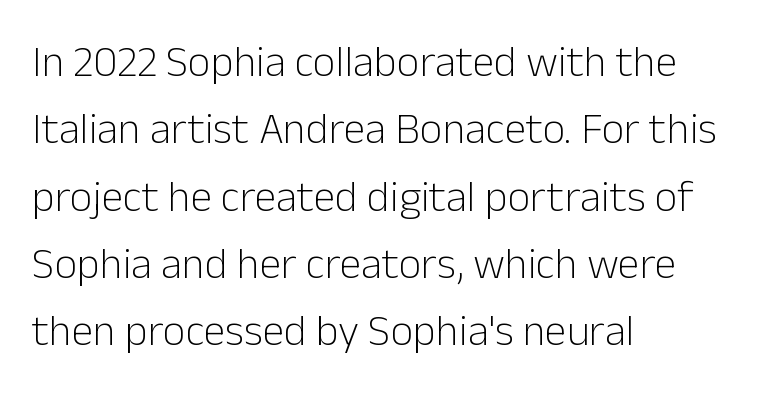
Q: Is the text bold? A: No.
Q: Is the text italic (slanted)? A: No, it is upright.
Q: Is the typeface a serif or a sans-serif typeface? A: Sans-serif.
Q: Is the text underlined? A: No.
Q: How is the paragraph aligned? A: Left-aligned.
Q: Is the spacing between letters normal or unusually wide? A: Normal.
Q: Is the spacing between lines tight, normal or loose? A: Normal.
Q: Width (condensed, normal, or wide)? A: Normal.
Q: Stroke contrast? A: Low.
Q: x-height? A: Medium.
Q: Monospaced? A: No.
